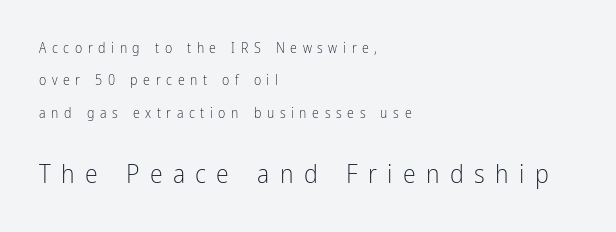
{"italic": "no", "bold": "no", "underline": "no", "align": "left", "line_spacing": "loose", "line_spacing_ratio": 2.31, "letter_spacing": "wide", "letter_spacing_em": 0.4, "larger_block": "second", "size_ratio": 1.86, "glyph_px": 26}
